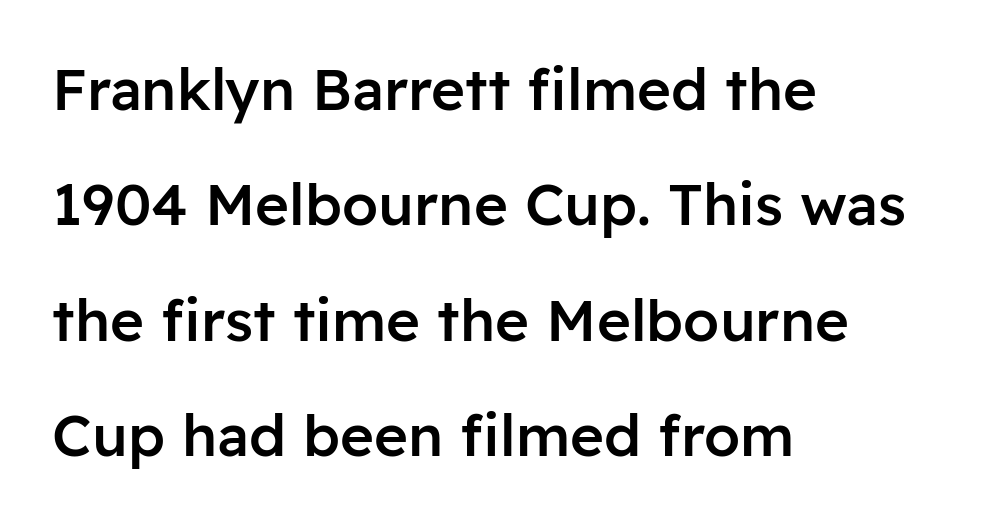
Notice how the passage keeps a crisp vertical edge on the left only. Type without underlining. The rendering uses a semibold face; strokes are thickened but not to full bold. Letter spacing: default. Vertical strokes here are truly vertical.
